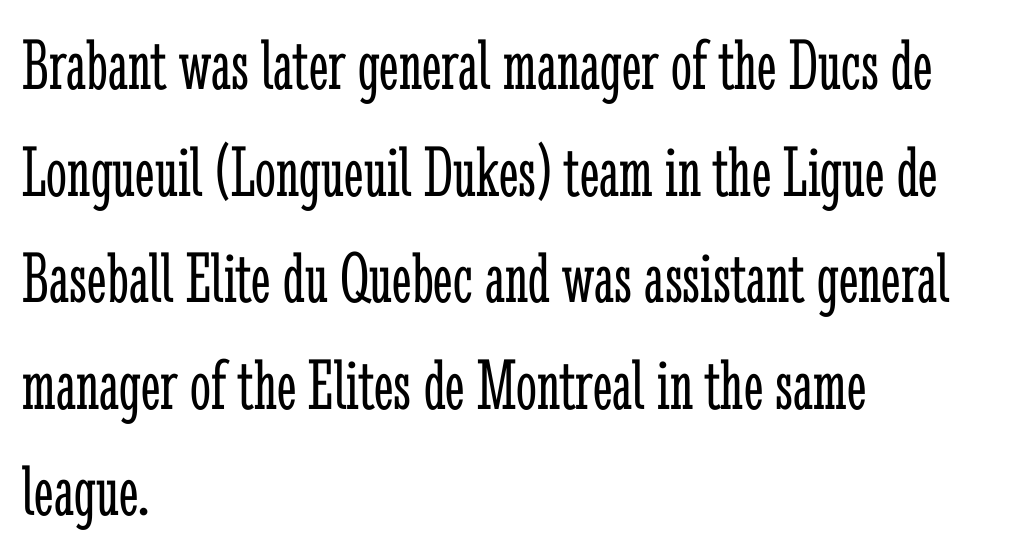
{"serif": "yes", "italic": "no", "bold": "no", "weight": "light", "width": "condensed", "stroke_contrast": "low", "x_height": "medium", "monospaced": "no", "underline": "no", "align": "left", "line_spacing": "normal", "line_spacing_ratio": 1.44, "letter_spacing": "normal", "letter_spacing_em": 0.0, "glyph_px": 74}
